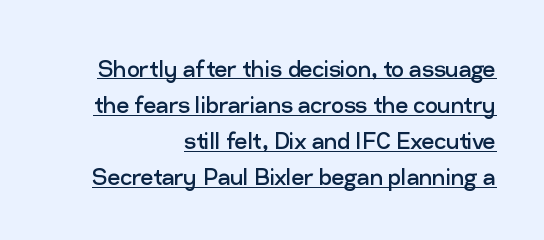
Looks like someone drew a line under every word here. A typesetter would call this zero additional tracking. Note the varied advance widths — an 'i' is clearly narrower than an 'm'. The weight would be labelled regular, book, light, or lighter still. Vertical spacing — default.
